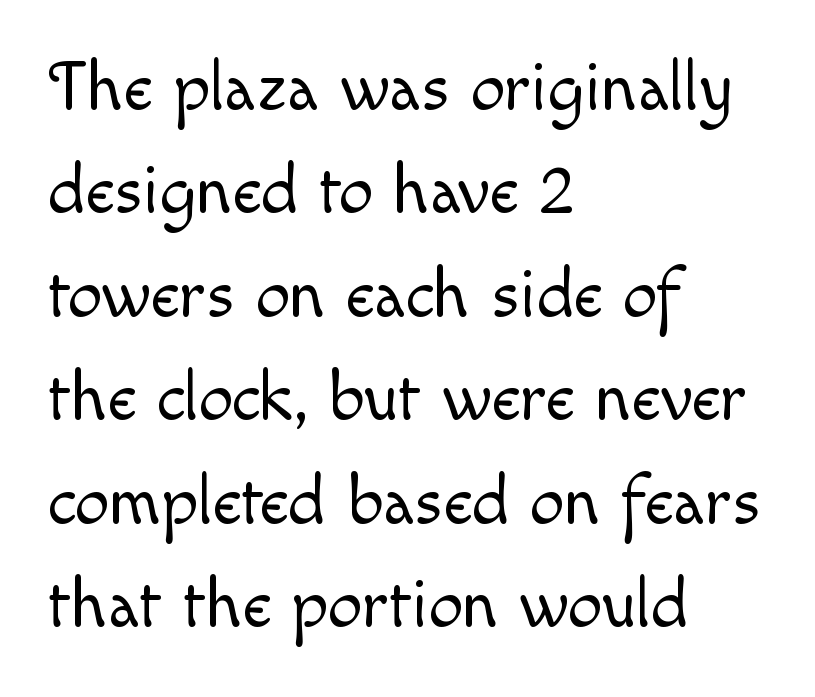
Q: Is the text bold? A: No.
Q: Is the text italic (slanted)? A: No, it is upright.
Q: Is the text underlined? A: No.
Q: How is the paragraph aligned? A: Left-aligned.
Q: Is the spacing between letters normal or unusually wide? A: Normal.
Q: Is the spacing between lines tight, normal or loose? A: Normal.
Q: Width (condensed, normal, or wide)? A: Normal.
Q: x-height? A: Small.
Q: Monospaced? A: No.
